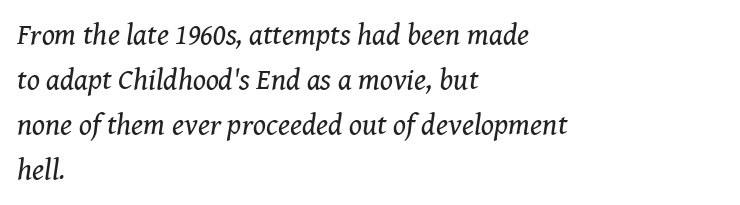
These lines were composed using italics. Line spacing here is normal. The face used here is proportionally spaced, like ordinary book or web type. Lines of text with bare space underneath.
